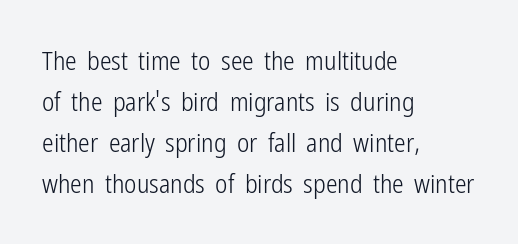
Q: Is the text bold? A: No.
Q: Is the text italic (slanted)? A: No, it is upright.
Q: Is the text underlined? A: No.
Q: How is the paragraph aligned? A: Left-aligned.
Q: Is the spacing between letters normal or unusually wide? A: Normal.
Q: Is the spacing between lines tight, normal or loose? A: Normal.
